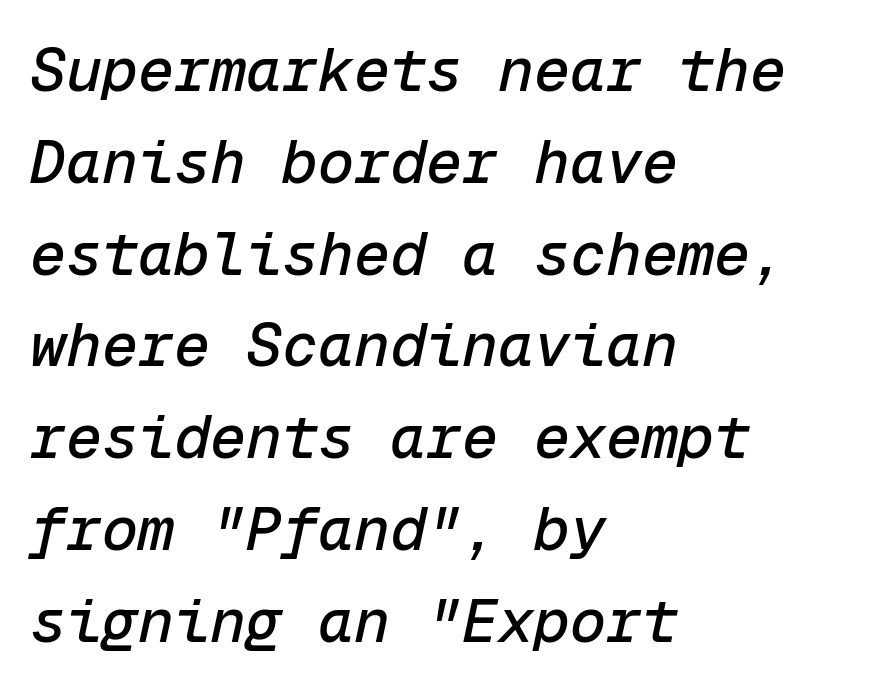
The image shows 60 px text type, italic (leaning right), monospaced; set left-aligned, normal line spacing (1.53x), normal letter spacing, not underlined; low stroke contrast and a medium x-height.
